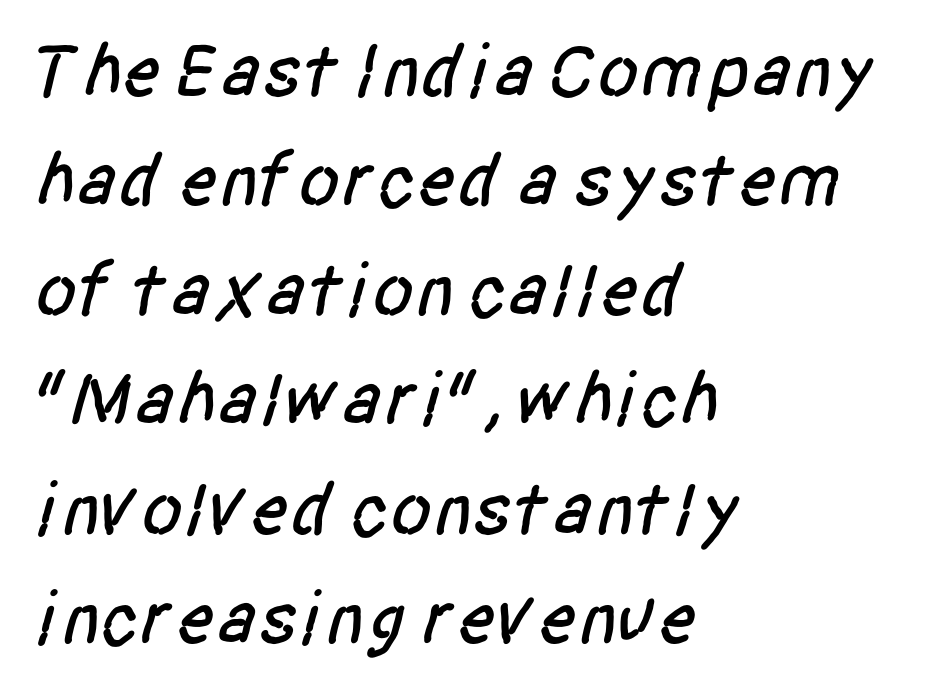
Rule under the text: the space is simply empty. Type style note: lacks serifs. Vertical spacing — default. Proportional: the letters do not fall into vertical columns.
